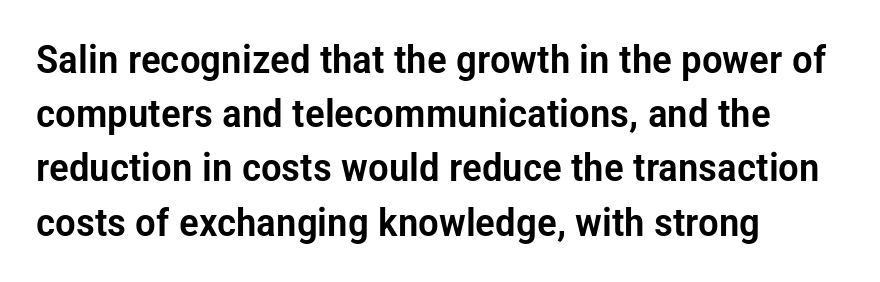
The image shows 39 px condensed sans-serif type, upright; set left-aligned, normal line spacing (1.39x), normal letter spacing, not underlined; low stroke contrast and a medium x-height.
